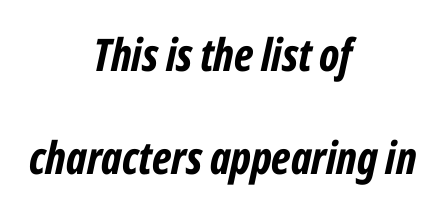
Q: Is the text bold? A: Yes.
Q: Is the text italic (slanted)? A: Yes, it leans right by about 12 degrees.
Q: Is the text underlined? A: No.
Q: How is the paragraph aligned? A: Centered.
Q: Is the spacing between letters normal or unusually wide? A: Normal.
Q: Is the spacing between lines tight, normal or loose? A: Loose.
Q: Width (condensed, normal, or wide)? A: Condensed.
Q: Stroke contrast? A: Low.
Q: x-height? A: Medium.
Q: Monospaced? A: No.
